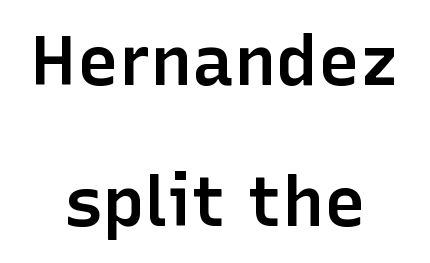
The image shows 70 px semibold sans-serif type, upright; set centered, loose line spacing (2.02x), normal letter spacing, not underlined; low stroke contrast and a medium x-height.
